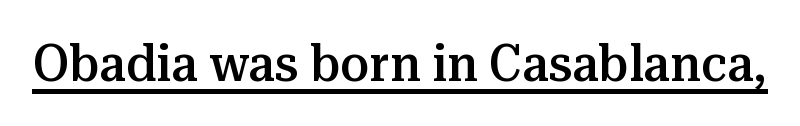
{"serif": "yes", "italic": "no", "bold": "semi", "weight": "semibold", "width": "normal", "stroke_contrast": "medium", "x_height": "medium", "monospaced": "no", "underline": "yes", "letter_spacing": "normal", "letter_spacing_em": 0.0, "glyph_px": 52}
